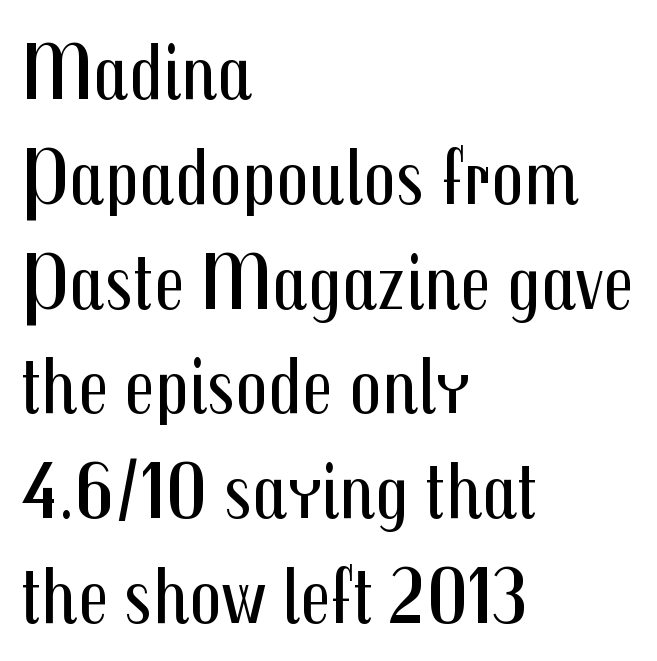
Characters remain perfectly vertical along every line. Horizontal alignment here is leftward, the default for most running prose. The passage shown is typed in a proportional face where columns would drift. Each word holds together tightly as a unit, with standard inter-letter gaps. The leading is moderate, giving the passage an even texture.
